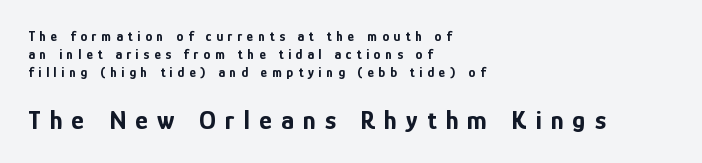
{"italic": "no", "bold": "yes", "underline": "no", "align": "left", "line_spacing": "normal", "line_spacing_ratio": 1.29, "letter_spacing": "wide", "letter_spacing_em": 0.34, "larger_block": "second", "size_ratio": 1.93, "glyph_px": 27}
